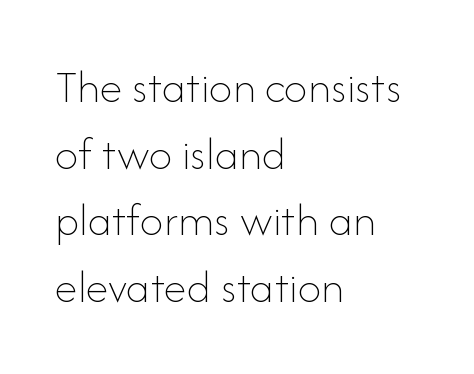
{"italic": "no", "bold": "no", "weight": "thin", "width": "normal", "stroke_contrast": "low", "x_height": "small", "monospaced": "no", "underline": "no", "align": "left", "line_spacing": "normal", "line_spacing_ratio": 1.42, "letter_spacing": "normal", "letter_spacing_em": 0.0, "glyph_px": 47}
